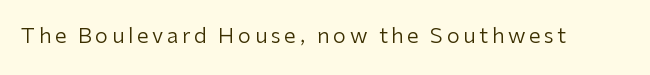
The image shows 21 px text type, upright; set not underlined.
